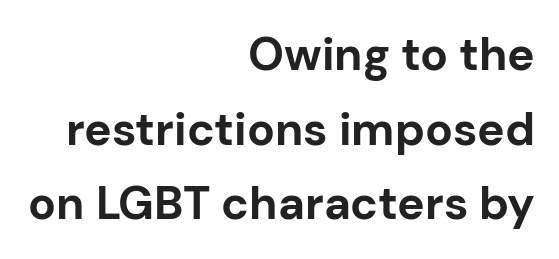
Q: Is the text bold? A: Yes.
Q: Is the text italic (slanted)? A: No, it is upright.
Q: Is the typeface a serif or a sans-serif typeface? A: Sans-serif.
Q: Is the text underlined? A: No.
Q: How is the paragraph aligned? A: Right-aligned.
Q: Is the spacing between letters normal or unusually wide? A: Normal.
Q: Is the spacing between lines tight, normal or loose? A: Normal.
Q: Width (condensed, normal, or wide)? A: Normal.
Q: Stroke contrast? A: Low.
Q: x-height? A: Medium.
Q: Monospaced? A: No.
